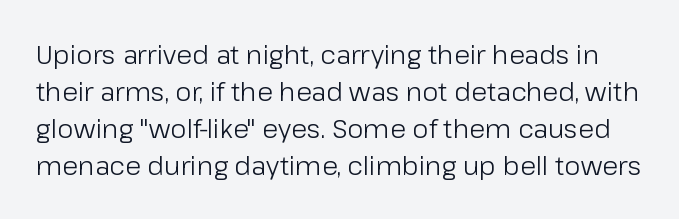
Q: Is the text bold? A: No.
Q: Is the text italic (slanted)? A: No, it is upright.
Q: Is the text underlined? A: No.
Q: Is the spacing between letters normal or unusually wide? A: Normal.
Q: Is the spacing between lines tight, normal or loose? A: Normal.
